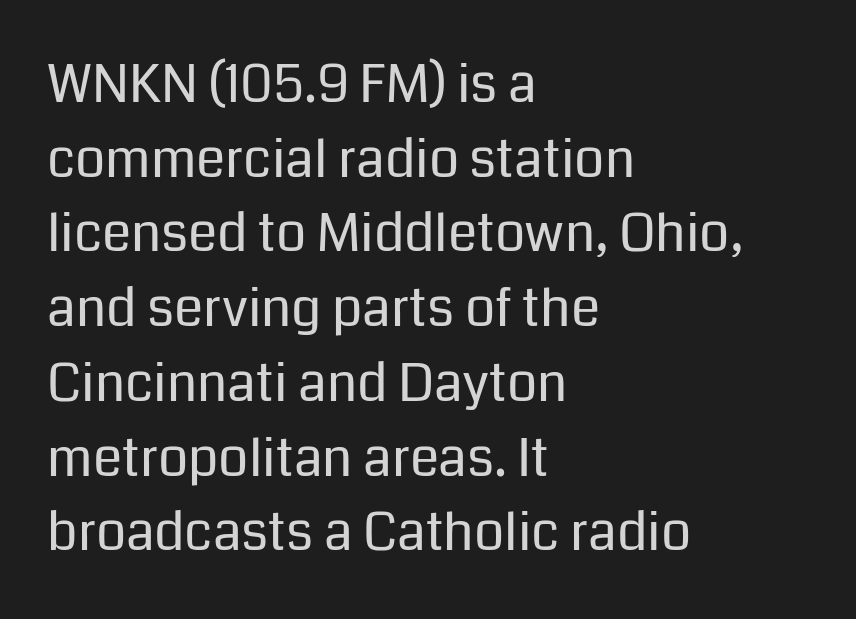
The image shows 53 px regular-weight sans-serif type, upright; set left-aligned, normal line spacing (1.41x), normal letter spacing, not underlined; low stroke contrast and a medium x-height.
